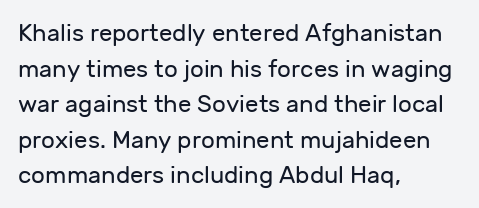
Q: Is the text bold? A: No.
Q: Is the text italic (slanted)? A: No, it is upright.
Q: Is the text underlined? A: No.
Q: How is the paragraph aligned? A: Left-aligned.
Q: Is the spacing between letters normal or unusually wide? A: Normal.
Q: Is the spacing between lines tight, normal or loose? A: Normal.
